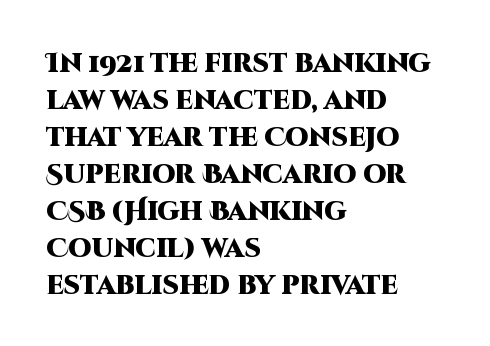
The image shows 26 px bold type, upright; set left-aligned, normal line spacing (1.42x), normal letter spacing, not underlined.
